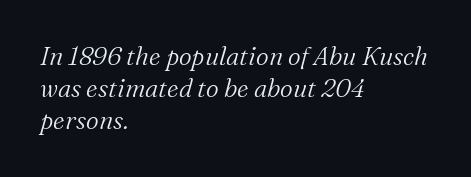
All the whitespace from short lines collects on the right. Does the leading feel generous? No, just average. Heaviness? Minimal to ordinary, like unemphasized prose. The strip under each line holds only bare page. Standard letterfit; no display-style spreading of the glyphs. A typesetter would mark this as italic.
